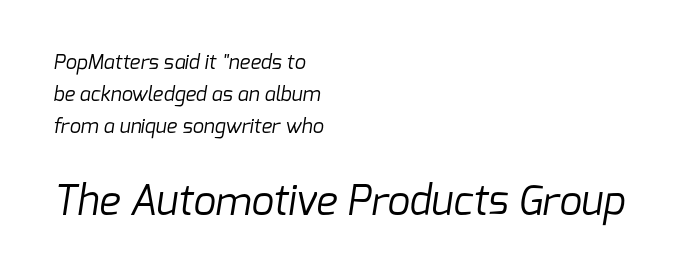
Q: Is the text bold? A: No.
Q: Is the typeface a serif or a sans-serif typeface? A: Sans-serif.
Q: Is the text underlined? A: No.
Q: How is the paragraph aligned? A: Left-aligned.
Q: Is the spacing between letters normal or unusually wide? A: Normal.
Q: Is the spacing between lines tight, normal or loose? A: Normal.
Q: Which block of text is set in a larger size, the first (top) or the second (bottom)? A: The second (bottom) one.
Q: Width (condensed, normal, or wide)? A: Normal.
Q: Stroke contrast? A: Low.
Q: x-height? A: Medium.
Q: Monospaced? A: No.
